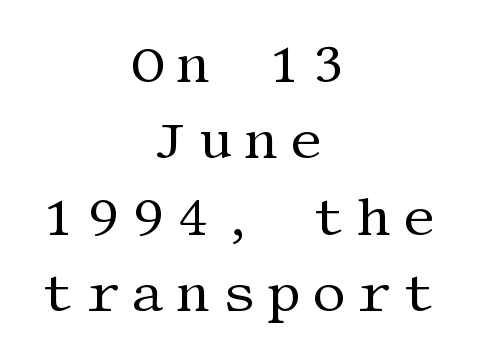
Q: Is the text bold? A: No.
Q: Is the text italic (slanted)? A: No, it is upright.
Q: Is the typeface a serif or a sans-serif typeface? A: Serif.
Q: Is the text underlined? A: No.
Q: How is the paragraph aligned? A: Centered.
Q: Is the spacing between letters normal or unusually wide? A: Unusually wide.
Q: Is the spacing between lines tight, normal or loose? A: Normal.
Q: Width (condensed, normal, or wide)? A: Normal.
Q: Stroke contrast? A: Medium.
Q: x-height? A: Large.
